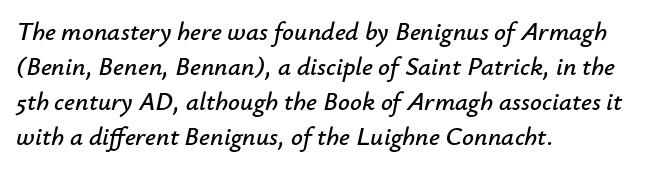
Q: Is the text italic (slanted)? A: Yes, it leans right by about 12 degrees.
Q: Is the text underlined? A: No.
Q: How is the paragraph aligned? A: Left-aligned.
Q: Is the spacing between letters normal or unusually wide? A: Normal.
Q: Is the spacing between lines tight, normal or loose? A: Normal.
